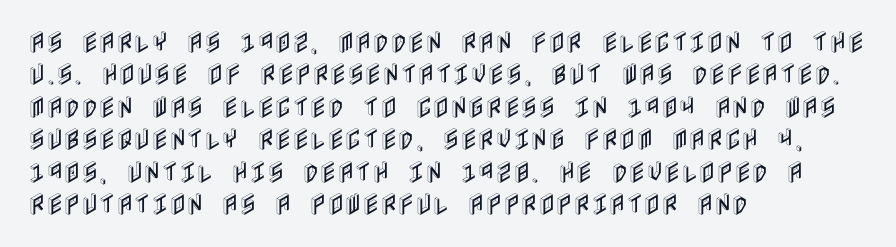
Glyph-to-glyph distance matches everyday printed text. Teacher's note: observe the even left margin — that is flush-left alignment. Type without underlining. This sample keeps an unexceptional amount of space between lines. This is roman type, the default non-slanted kind.
